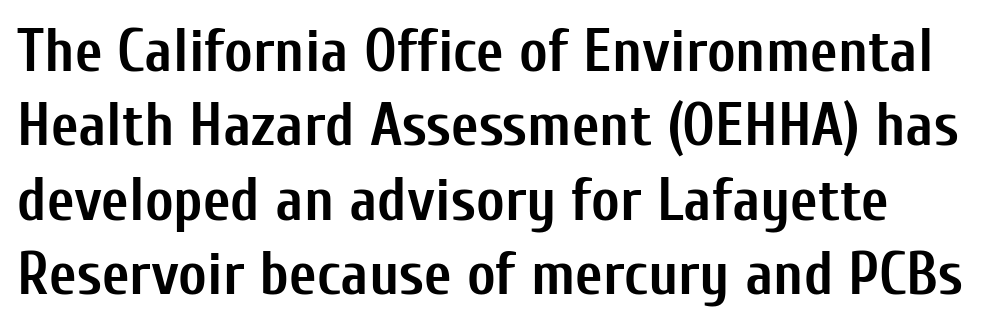
Q: Is the text bold? A: Yes.
Q: Is the text italic (slanted)? A: No, it is upright.
Q: Is the typeface a serif or a sans-serif typeface? A: Sans-serif.
Q: Is the text underlined? A: No.
Q: Is the spacing between letters normal or unusually wide? A: Normal.
Q: Width (condensed, normal, or wide)? A: Condensed.
Q: Stroke contrast? A: Low.
Q: x-height? A: Medium.
Q: Monospaced? A: No.
